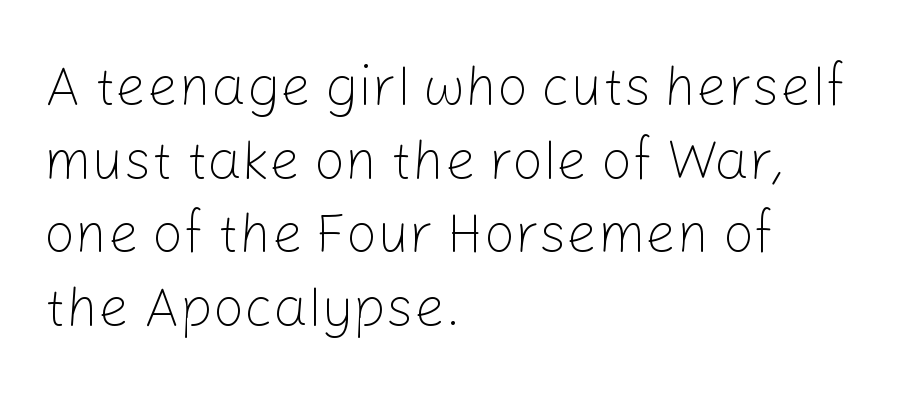
Q: Is the text bold? A: No.
Q: Is the text italic (slanted)? A: No, it is upright.
Q: Is the typeface a serif or a sans-serif typeface? A: Sans-serif.
Q: Is the text underlined? A: No.
Q: How is the paragraph aligned? A: Left-aligned.
Q: Is the spacing between letters normal or unusually wide? A: Normal.
Q: Is the spacing between lines tight, normal or loose? A: Normal.
Q: Width (condensed, normal, or wide)? A: Normal.
Q: Stroke contrast? A: Low.
Q: x-height? A: Medium.
Q: Monospaced? A: No.
